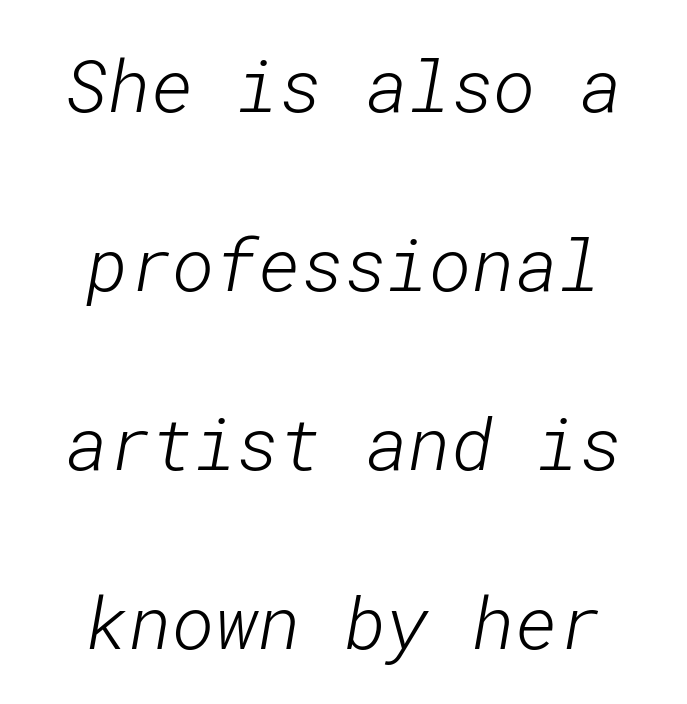
{"serif": "no", "bold": "no", "weight": "light", "width": "normal", "stroke_contrast": "low", "x_height": "medium", "underline": "no", "align": "center", "line_spacing": "loose", "line_spacing_ratio": 2.45, "letter_spacing": "normal", "letter_spacing_em": 0.0, "glyph_px": 73}
